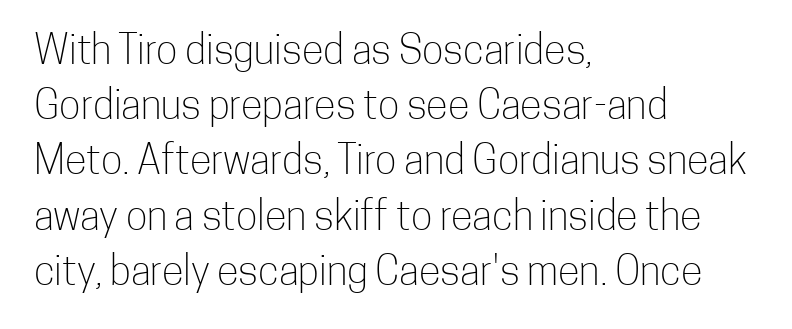
Q: Is the text bold? A: No.
Q: Is the text italic (slanted)? A: No, it is upright.
Q: Is the typeface a serif or a sans-serif typeface? A: Sans-serif.
Q: Is the text underlined? A: No.
Q: How is the paragraph aligned? A: Left-aligned.
Q: Is the spacing between letters normal or unusually wide? A: Normal.
Q: Is the spacing between lines tight, normal or loose? A: Normal.
Q: Width (condensed, normal, or wide)? A: Condensed.
Q: Stroke contrast? A: Low.
Q: x-height? A: Medium.
Q: Monospaced? A: No.
